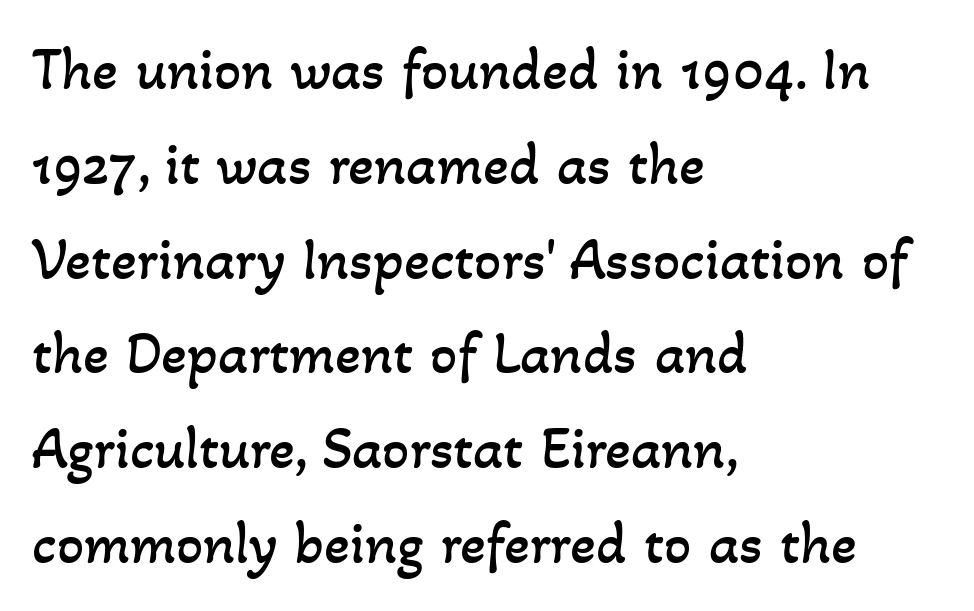
The image shows 60 px regular-weight type; set left-aligned, normal line spacing (1.58x), normal letter spacing, not underlined; low stroke contrast and a small x-height.
